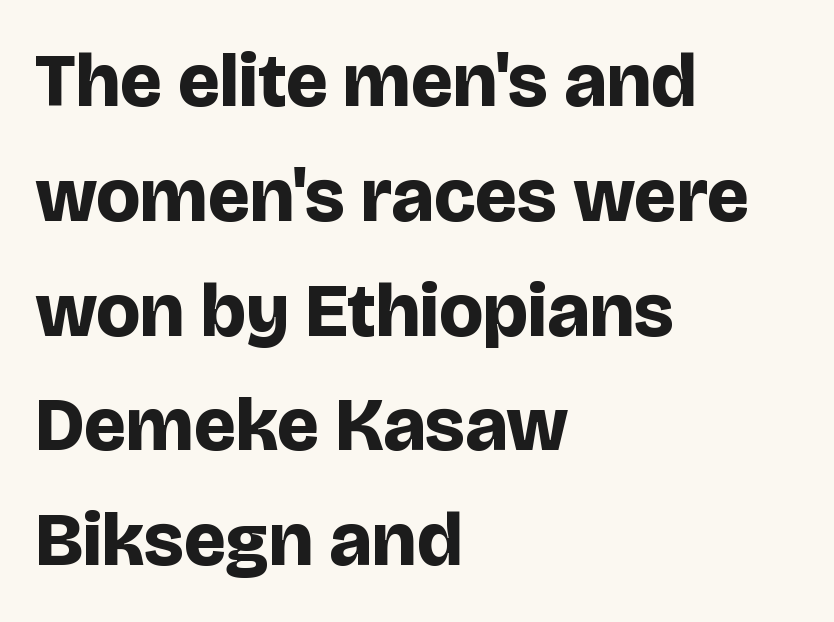
{"serif": "no", "italic": "no", "bold": "yes", "weight": "bold", "width": "normal", "stroke_contrast": "low", "x_height": "large", "monospaced": "no", "underline": "no", "align": "left", "line_spacing": "normal", "line_spacing_ratio": 1.51, "letter_spacing": "normal", "letter_spacing_em": 0.0, "glyph_px": 76}
